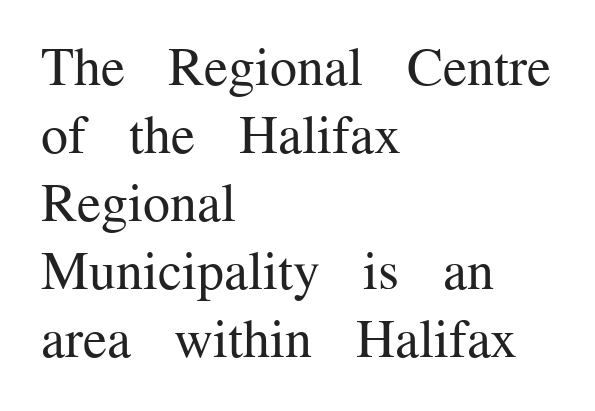
The passage shown has conventional tracking throughout. This is roman type, the default non-slanted kind. This sample keeps an unexceptional amount of space between lines. Each row of text sits above clean, open space.
